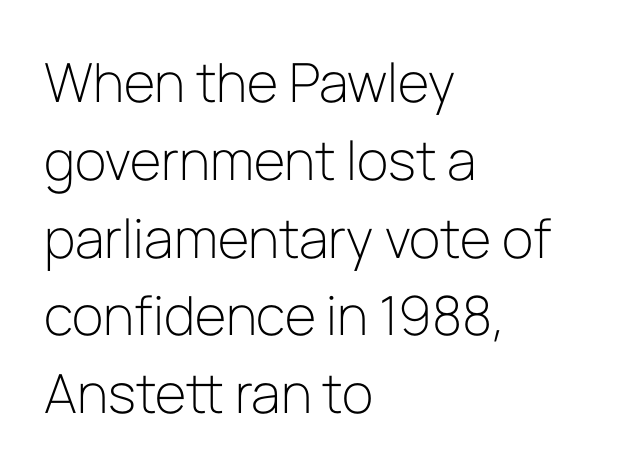
{"serif": "no", "italic": "no", "bold": "no", "weight": "light", "width": "normal", "stroke_contrast": "low", "x_height": "medium", "monospaced": "no", "underline": "no", "align": "left", "line_spacing": "normal", "line_spacing_ratio": 1.44, "letter_spacing": "normal", "letter_spacing_em": 0.0, "glyph_px": 54}
